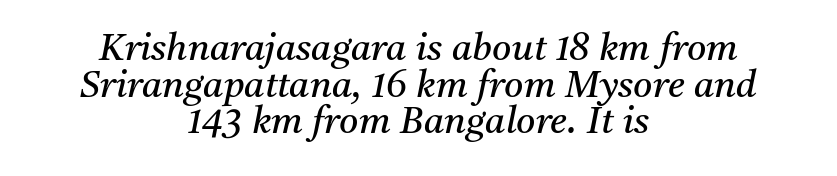
Q: Is the text bold? A: No.
Q: Is the text italic (slanted)? A: Yes, it leans right by about 11 degrees.
Q: Is the typeface a serif or a sans-serif typeface? A: Serif.
Q: Is the text underlined? A: No.
Q: How is the paragraph aligned? A: Centered.
Q: Is the spacing between letters normal or unusually wide? A: Normal.
Q: Is the spacing between lines tight, normal or loose? A: Tight.
Q: Width (condensed, normal, or wide)? A: Normal.
Q: Stroke contrast? A: Medium.
Q: x-height? A: Medium.
Q: Monospaced? A: No.
